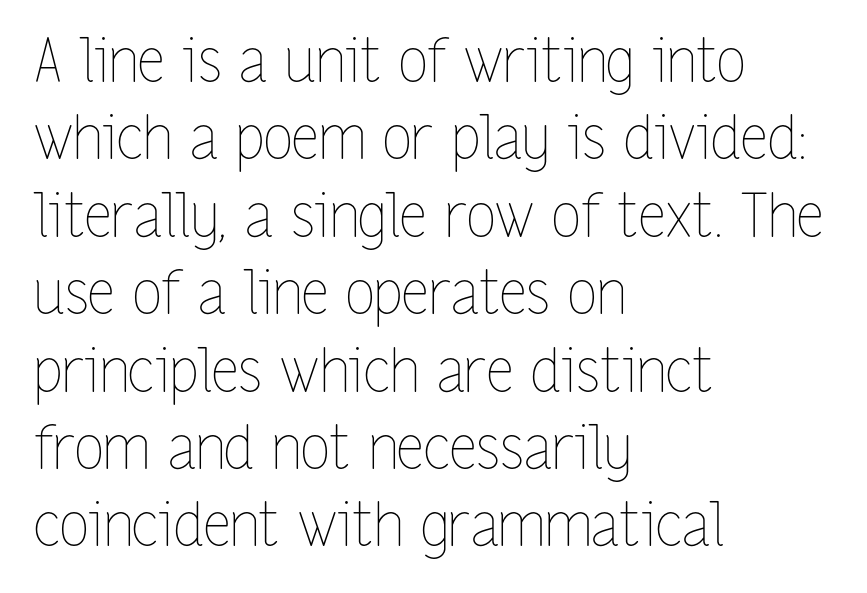
The image shows 60 px thin, condensed type, upright; set left-aligned, normal line spacing (1.29x), normal letter spacing, not underlined; low stroke contrast and a medium x-height.
